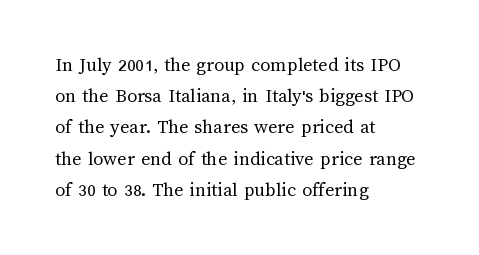
Between one letter and the next there's only the usual sliver of space. Letters rest on an invisible, unmarked baseline. Does the copy run flush right? No — it runs flush left. Nothing heavy about these letters — not bold at all.
